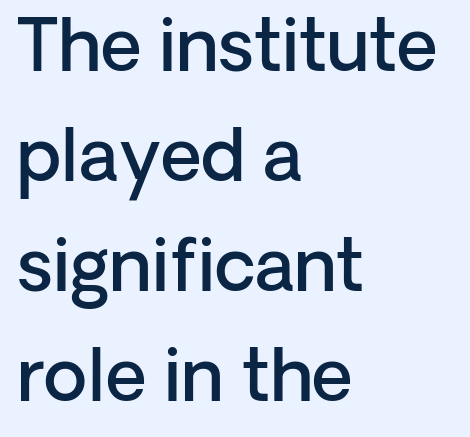
{"serif": "no", "italic": "no", "bold": "semi", "weight": "semibold", "width": "normal", "stroke_contrast": "low", "x_height": "medium", "monospaced": "no", "underline": "no", "align": "left", "line_spacing": "normal", "line_spacing_ratio": 1.55, "letter_spacing": "normal", "letter_spacing_em": 0.0, "glyph_px": 71}
